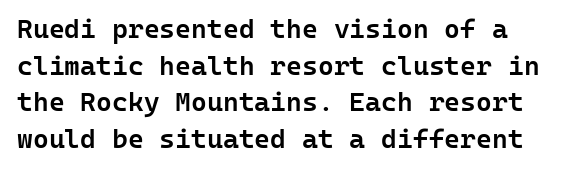
Successive baselines arrive at the customary interval. Nothing unusual about the tracking: characters are spaced as the font intends. Clear beneath every line of the passage. The lettering stays uniformly vertical, giving the passage a roman look. A somewhat darkened texture: the type is semibold rather than bold. Left-aligned paragraph, ragged on the right.
